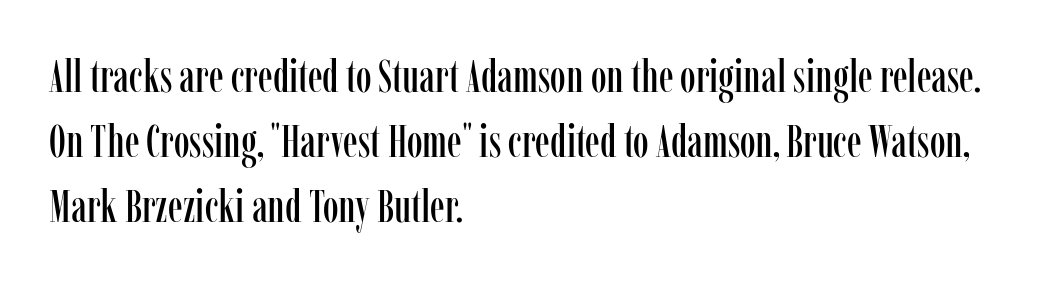
Q: Is the text italic (slanted)? A: No, it is upright.
Q: Is the typeface a serif or a sans-serif typeface? A: Serif.
Q: Is the text underlined? A: No.
Q: How is the paragraph aligned? A: Left-aligned.
Q: Is the spacing between letters normal or unusually wide? A: Normal.
Q: Is the spacing between lines tight, normal or loose? A: Normal.
Q: Width (condensed, normal, or wide)? A: Condensed.
Q: Stroke contrast? A: Low.
Q: x-height? A: Medium.
Q: Monospaced? A: No.
